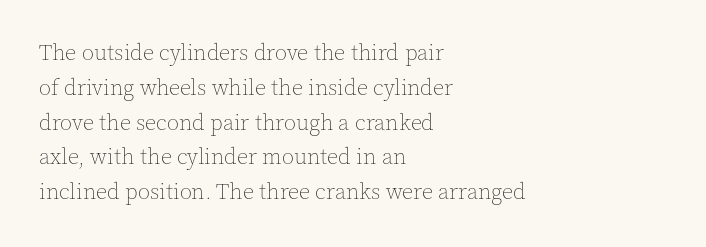
Q: Is the text bold? A: No.
Q: Is the text italic (slanted)? A: No, it is upright.
Q: Is the text underlined? A: No.
Q: How is the paragraph aligned? A: Left-aligned.
Q: Is the spacing between letters normal or unusually wide? A: Normal.
Q: Is the spacing between lines tight, normal or loose? A: Normal.
